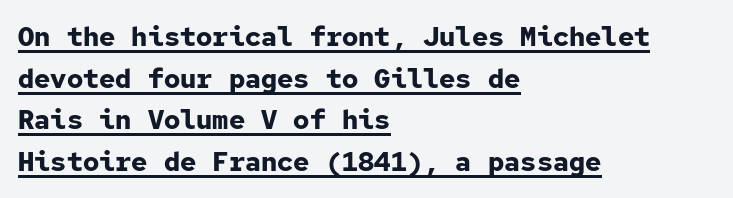
Q: Is the text bold? A: Yes.
Q: Is the text italic (slanted)? A: No, it is upright.
Q: Is the text underlined? A: Yes.
Q: How is the paragraph aligned? A: Left-aligned.
Q: Is the spacing between letters normal or unusually wide? A: Normal.
Q: Is the spacing between lines tight, normal or loose? A: Normal.
